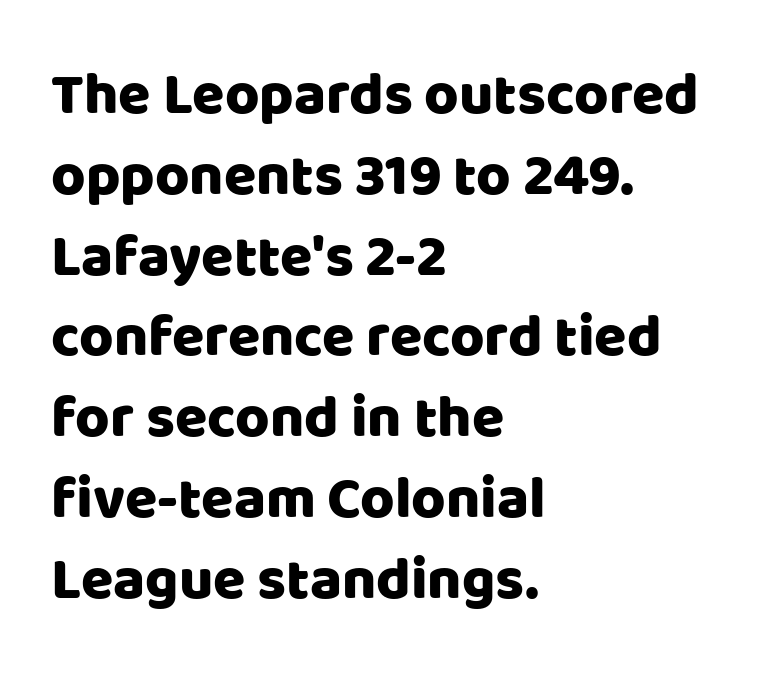
Leading matches the norm, producing a regular column. Line beginnings align vertically; line endings do not. Check the space under the baseline: it is left empty. Font category for this specimen: sans-serif.
